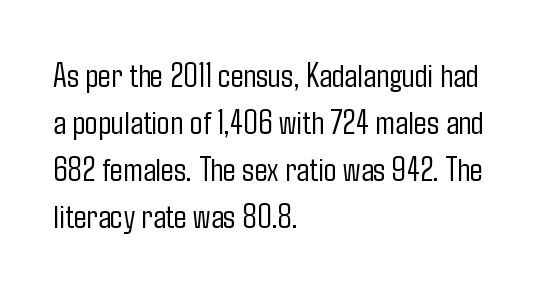
The image shows 34 px light, condensed sans-serif type, upright; set left-aligned, normal line spacing (1.38x), normal letter spacing, not underlined; low stroke contrast and a medium x-height.
